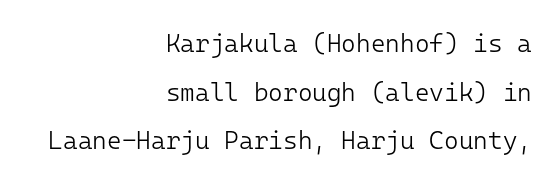
Q: Is the text bold? A: No.
Q: Is the text italic (slanted)? A: No, it is upright.
Q: Is the text underlined? A: No.
Q: How is the paragraph aligned? A: Right-aligned.
Q: Is the spacing between letters normal or unusually wide? A: Normal.
Q: Is the spacing between lines tight, normal or loose? A: Loose.
